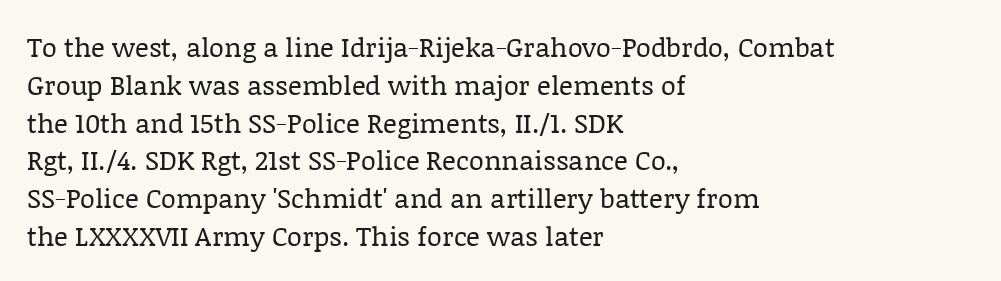
Short note: letters normally spaced. These lines are set flush left with a ragged right edge. The passage shown is not bold in any degree. Rows of type keep a routine distance in the vertical direction. This is the regular roman posture of the typeface.
